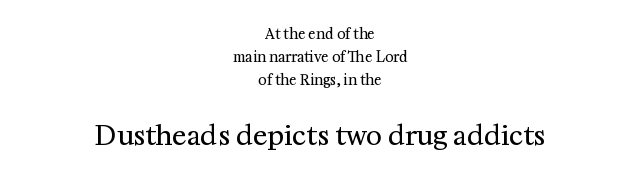
The image shows 27 px text type, upright; set centered, normal line spacing (1.63x), normal letter spacing, not underlined; the second (bottom) block is 1.93x larger.
